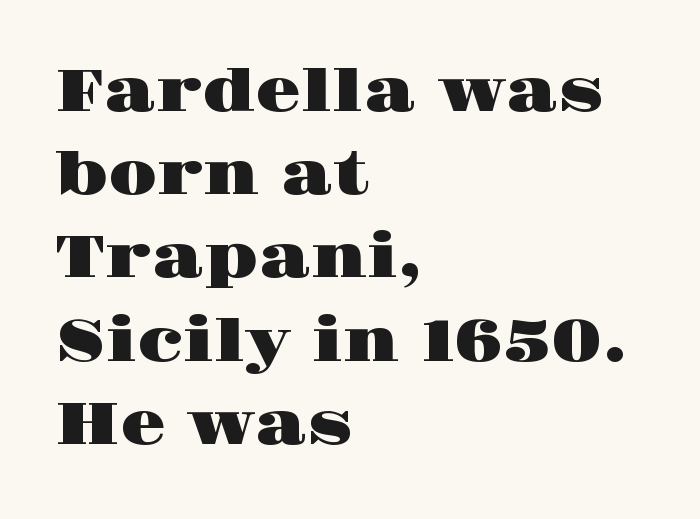
The image shows 59 px wide serif type, upright; set left-aligned, normal line spacing (1.41x), normal letter spacing, not underlined; high stroke contrast and a large x-height.
